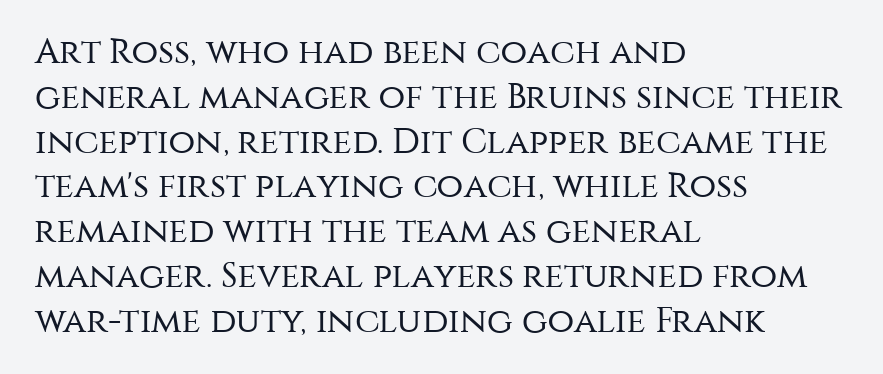
{"serif": "no", "italic": "no", "bold": "no", "weight": "regular", "width": "normal", "stroke_contrast": "medium", "x_height": "large", "monospaced": "no", "underline": "no", "align": "left", "line_spacing": "normal", "line_spacing_ratio": 1.28, "letter_spacing": "normal", "letter_spacing_em": 0.0, "glyph_px": 35}
